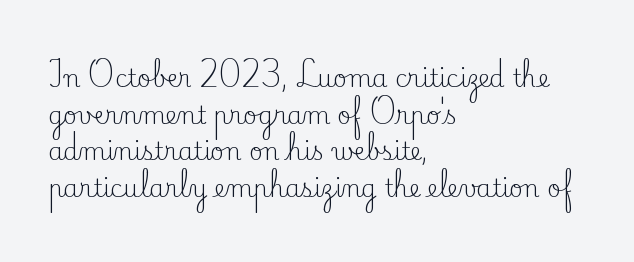
{"italic": "no", "bold": "no", "underline": "no", "align": "left", "line_spacing": "normal", "line_spacing_ratio": 1.53, "letter_spacing": "normal", "letter_spacing_em": 0.0, "glyph_px": 24}
